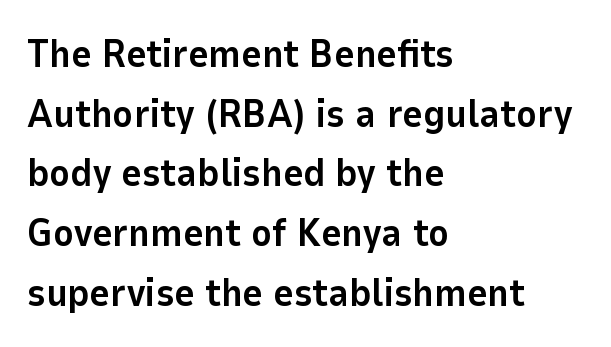
{"serif": "no", "italic": "no", "bold": "yes", "weight": "bold", "width": "normal", "stroke_contrast": "low", "x_height": "medium", "monospaced": "no", "underline": "no", "align": "left", "line_spacing": "normal", "line_spacing_ratio": 1.53, "letter_spacing": "normal", "letter_spacing_em": 0.0, "glyph_px": 39}
